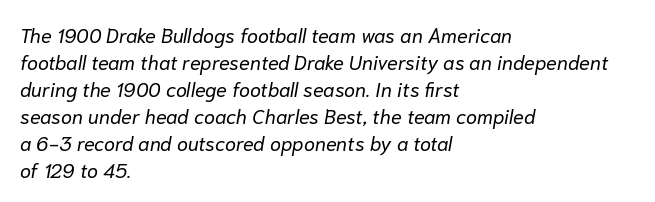
Q: Is the text bold? A: No.
Q: Is the text italic (slanted)? A: Yes, it leans right by about 10 degrees.
Q: Is the text underlined? A: No.
Q: How is the paragraph aligned? A: Left-aligned.
Q: Is the spacing between letters normal or unusually wide? A: Normal.
Q: Is the spacing between lines tight, normal or loose? A: Normal.
